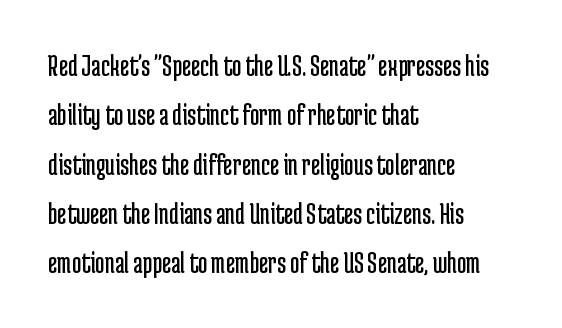
The image shows 32 px regular-weight, condensed sans-serif type, upright; set left-aligned, normal line spacing (1.54x), normal letter spacing, not underlined; low stroke contrast and a medium x-height.
